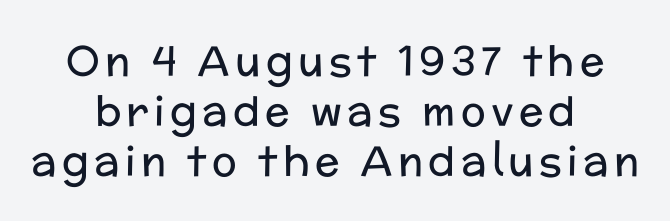
The image shows 41 px regular-weight sans-serif type, upright; set centered, line spacing 1.22x, not underlined; low stroke contrast and a medium x-height.
